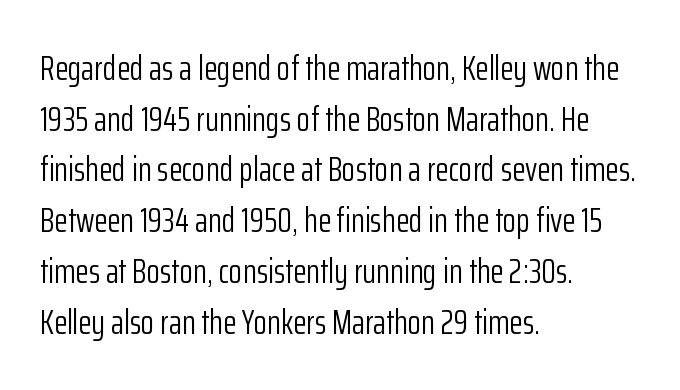
{"serif": "no", "italic": "no", "bold": "no", "weight": "light", "width": "condensed", "stroke_contrast": "low", "x_height": "medium", "monospaced": "no", "underline": "no", "align": "left", "line_spacing": "normal", "line_spacing_ratio": 1.45, "letter_spacing": "normal", "letter_spacing_em": 0.0, "glyph_px": 35}
